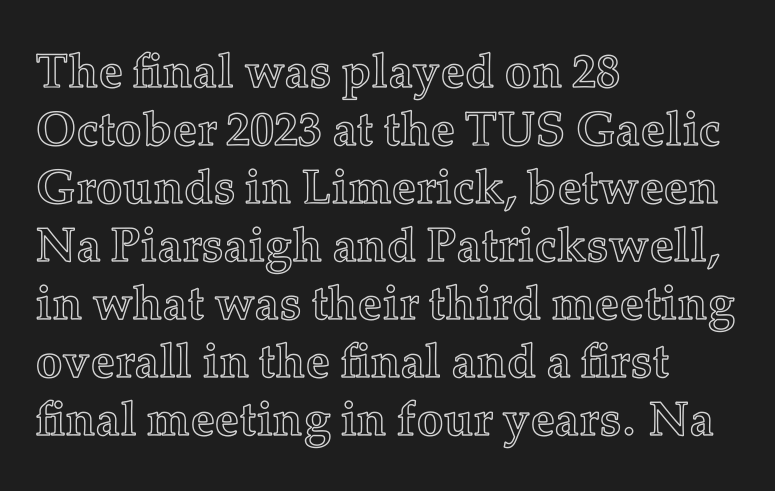
A roman cut, with each character standing at attention. Check the space under the baseline: it is left empty. Nobody touched the tracking dial on this one. Is this a fixed-width face? No — the glyphs have proportional, varying widths.
